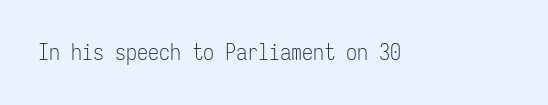
The image shows 22 px text type, upright; set normal letter spacing, not underlined.
